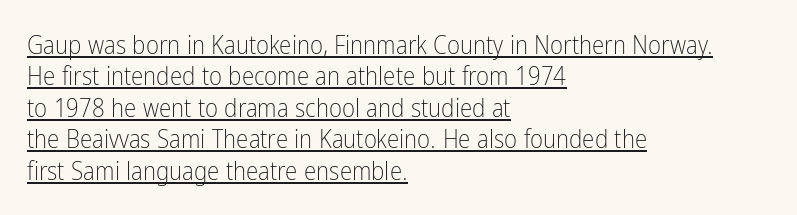
Q: Is the text bold? A: No.
Q: Is the text italic (slanted)? A: No, it is upright.
Q: Is the text underlined? A: Yes.
Q: How is the paragraph aligned? A: Left-aligned.
Q: Is the spacing between letters normal or unusually wide? A: Normal.
Q: Is the spacing between lines tight, normal or loose? A: Normal.
